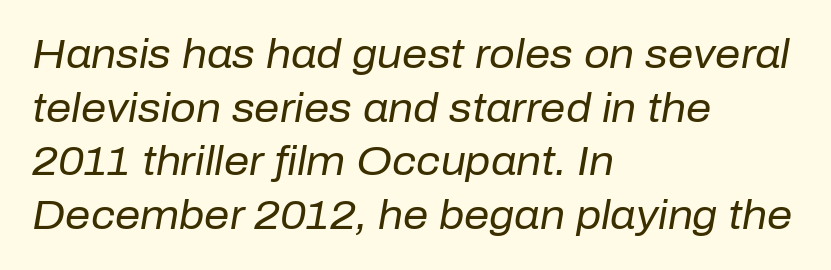
Heaviness? Minimal to ordinary, like unemphasized prose. Clear beneath every line of the passage. The gaps between neighbouring characters are ordinary and unremarkable. Alignment: flush left. Honestly, the row spacing looks completely unremarkable.
